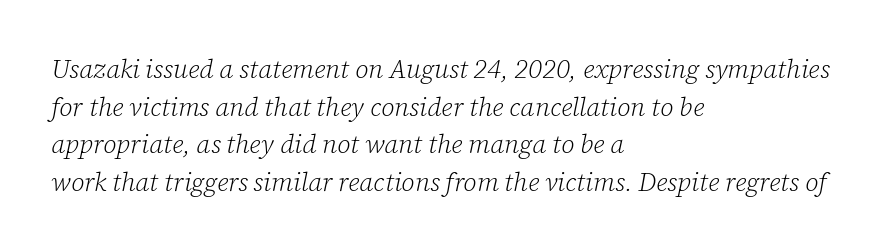
Q: Is the text bold? A: No.
Q: Is the text italic (slanted)? A: Yes, it leans right by about 12 degrees.
Q: Is the text underlined? A: No.
Q: How is the paragraph aligned? A: Left-aligned.
Q: Is the spacing between letters normal or unusually wide? A: Normal.
Q: Is the spacing between lines tight, normal or loose? A: Normal.
